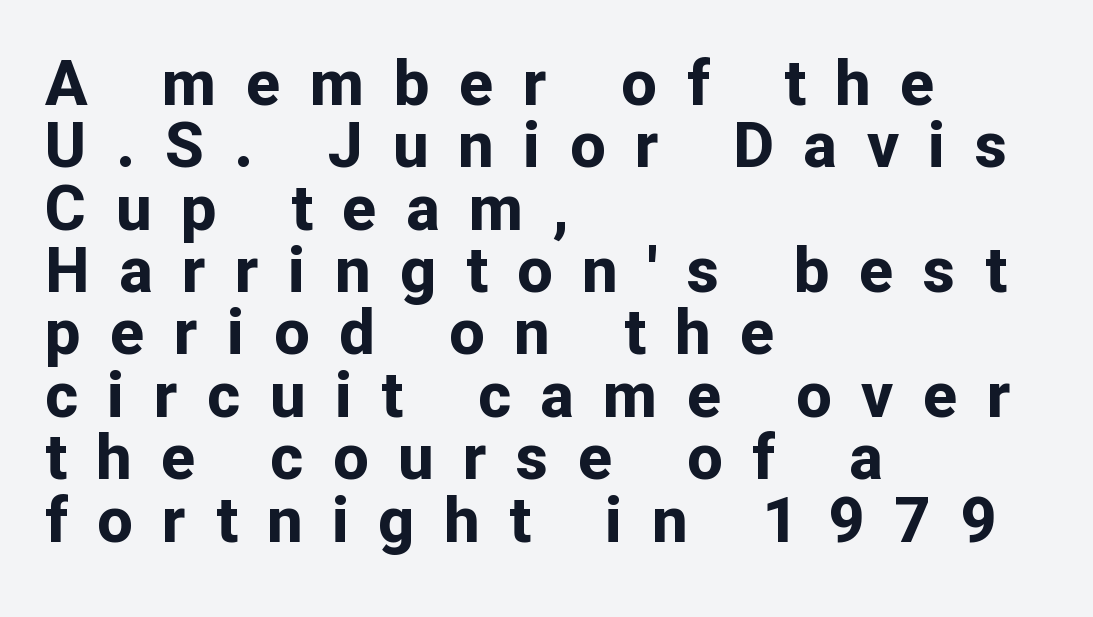
{"serif": "no", "italic": "no", "bold": "yes", "weight": "bold", "width": "normal", "stroke_contrast": "low", "x_height": "medium", "monospaced": "no", "underline": "no", "align": "left", "line_spacing": "tight", "line_spacing_ratio": 0.99, "letter_spacing": "wide", "letter_spacing_em": 0.47, "glyph_px": 63}
